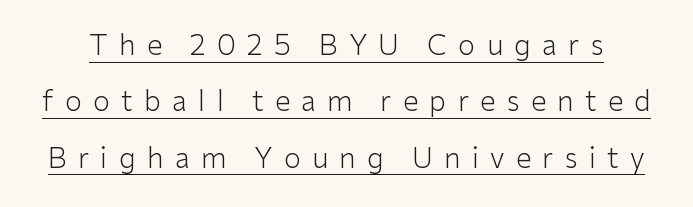
The image shows 28 px light sans-serif type, upright; set loose line spacing (2.01x), unusually wide letter spacing (+0.4 em), underlined; low stroke contrast and a medium x-height.
